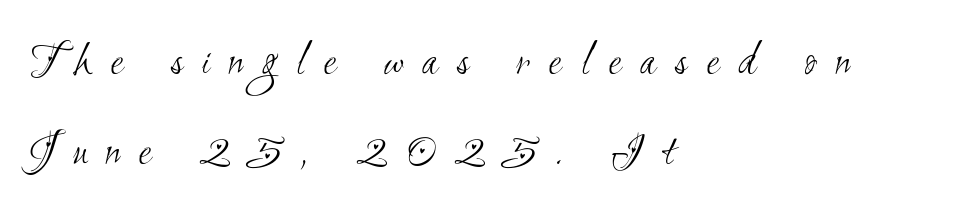
Q: Is the text bold? A: No.
Q: Is the typeface a serif or a sans-serif typeface? A: Sans-serif.
Q: Is the text underlined? A: No.
Q: How is the paragraph aligned? A: Left-aligned.
Q: Is the spacing between letters normal or unusually wide? A: Unusually wide.
Q: Width (condensed, normal, or wide)? A: Condensed.
Q: Stroke contrast? A: Medium.
Q: x-height? A: Small.
Q: Monospaced? A: No.
